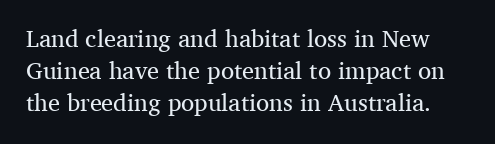
The image shows 24 px text type, upright; set normal line spacing (1.34x), normal letter spacing, not underlined.
